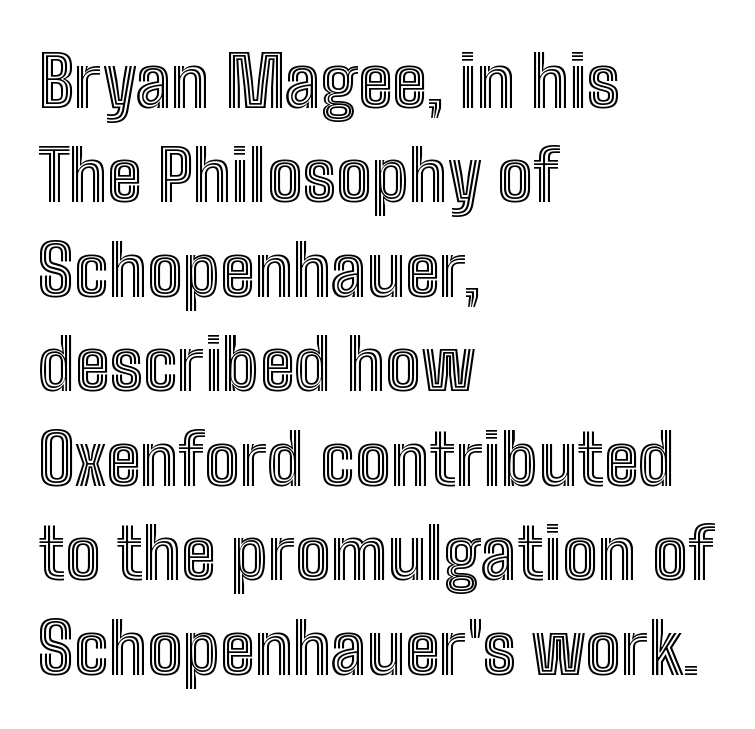
Q: Is the text italic (slanted)? A: No, it is upright.
Q: Is the text underlined? A: No.
Q: How is the paragraph aligned? A: Left-aligned.
Q: Is the spacing between letters normal or unusually wide? A: Normal.
Q: Is the spacing between lines tight, normal or loose? A: Normal.
Q: Width (condensed, normal, or wide)? A: Condensed.
Q: x-height? A: Medium.
Q: Monospaced? A: No.
